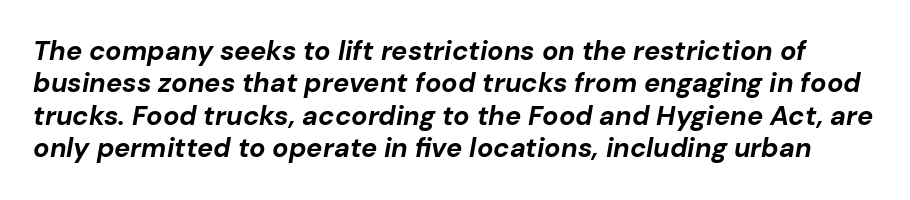
Q: Is the text bold? A: Yes.
Q: Is the text italic (slanted)? A: Yes, it leans right by about 10 degrees.
Q: Is the text underlined? A: No.
Q: Is the spacing between letters normal or unusually wide? A: Normal.
